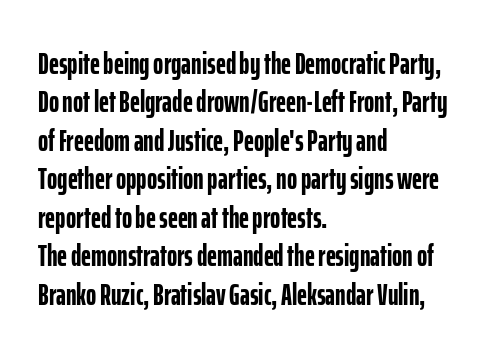
The image shows 31 px semibold, condensed sans-serif type, upright; set left-aligned, line spacing 1.24x, normal letter spacing, not underlined; low stroke contrast and a medium x-height.
